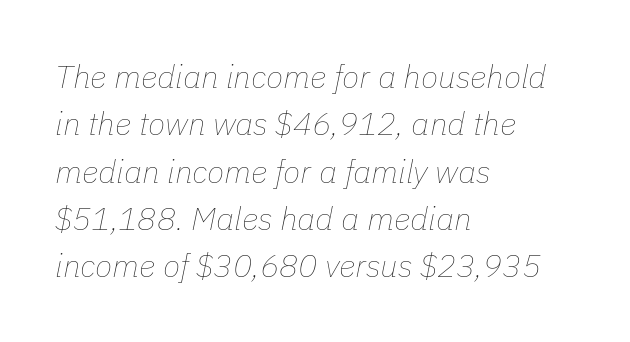
The passage shown is not underscored anywhere. Between one letter and the next there's only the usual sliver of space. Looks like regular typesetting: each glyph gets only the width it needs. The strokes carry an ordinary text weight at most. Every row of glyphs begins at an identical x-position on the left.
